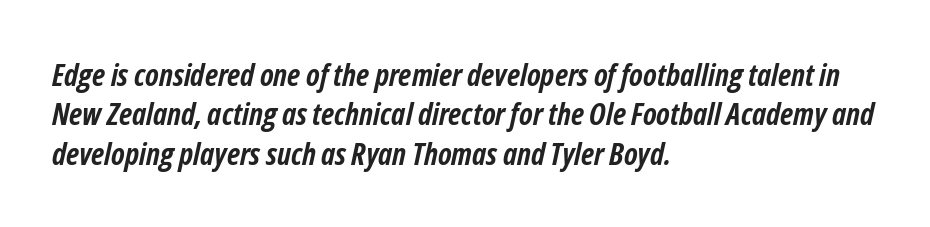
{"italic": "yes", "lean": "right", "slant_degrees": 12, "bold": "yes", "weight": "semibold", "width": "condensed", "stroke_contrast": "low", "x_height": "medium", "monospaced": "no", "underline": "no", "align": "left", "line_spacing": "normal", "line_spacing_ratio": 1.27, "letter_spacing": "normal", "letter_spacing_em": 0.0, "glyph_px": 31}
